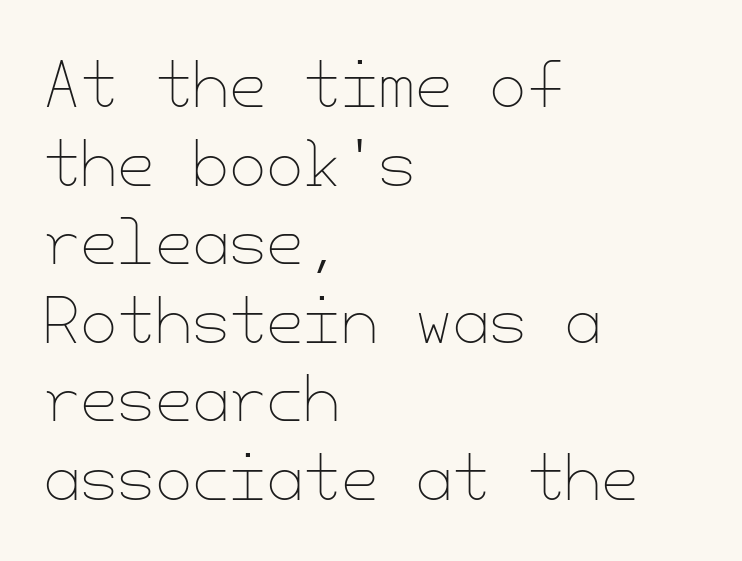
Q: Is the text bold? A: No.
Q: Is the text italic (slanted)? A: No, it is upright.
Q: Is the text underlined? A: No.
Q: How is the paragraph aligned? A: Left-aligned.
Q: Is the spacing between letters normal or unusually wide? A: Normal.
Q: Is the spacing between lines tight, normal or loose? A: Normal.
Q: Width (condensed, normal, or wide)? A: Normal.
Q: Stroke contrast? A: Low.
Q: x-height? A: Small.
